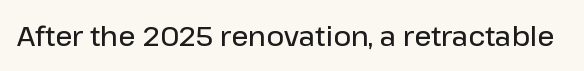
{"italic": "no", "bold": "semi", "underline": "no", "letter_spacing": "normal", "letter_spacing_em": 0.0, "glyph_px": 27}
